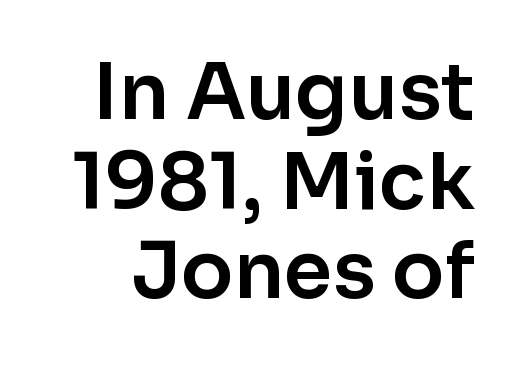
What stands out about the letter spacing? Nothing — it is the standard amount. This is the regular roman posture of the typeface. One glance says dense: line gaps are narrower than usual. The passage shown is not underscored anywhere. These lines are composed in type without serifs.
